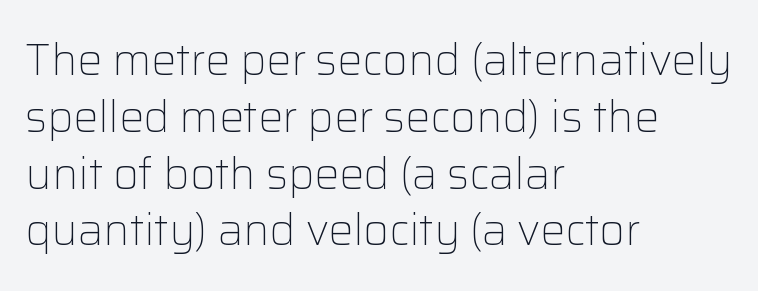
This is not heavy type; no bold has been used. The rendering shows plain stroke endings on the letterforms — a sans-serif design. Notice how descenders clear the ascenders below comfortably — that's standard leading. You could not count columns in this text — the font is proportionally spaced.
